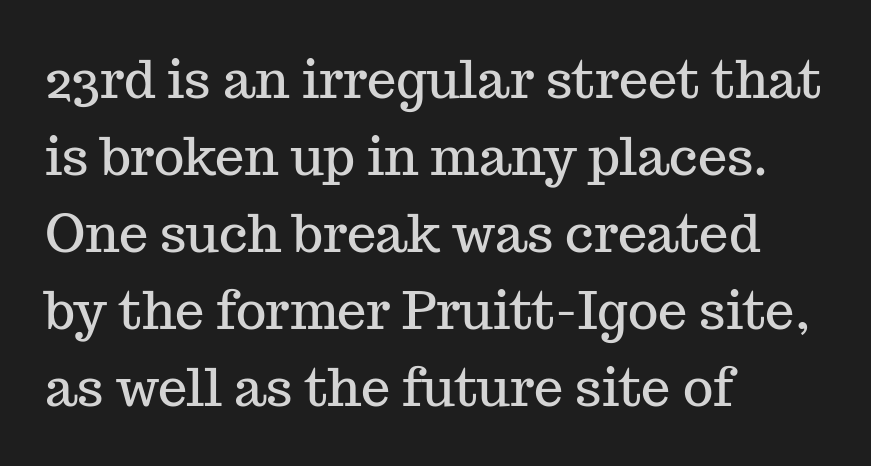
Q: Is the text italic (slanted)? A: No, it is upright.
Q: Is the typeface a serif or a sans-serif typeface? A: Serif.
Q: Is the text underlined? A: No.
Q: How is the paragraph aligned? A: Left-aligned.
Q: Is the spacing between letters normal or unusually wide? A: Normal.
Q: Is the spacing between lines tight, normal or loose? A: Normal.
Q: Width (condensed, normal, or wide)? A: Normal.
Q: Stroke contrast? A: Medium.
Q: x-height? A: Medium.
Q: Monospaced? A: No.
